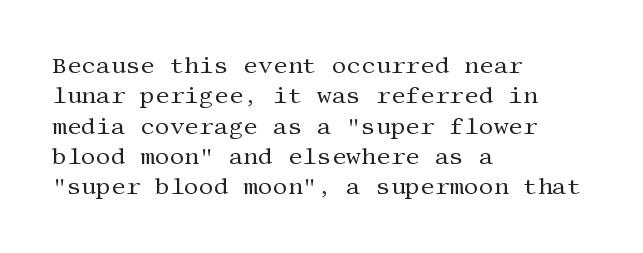
{"italic": "no", "bold": "no", "underline": "no", "align": "left", "line_spacing": "normal", "line_spacing_ratio": 1.32, "letter_spacing": "normal", "letter_spacing_em": 0.0, "glyph_px": 23}
